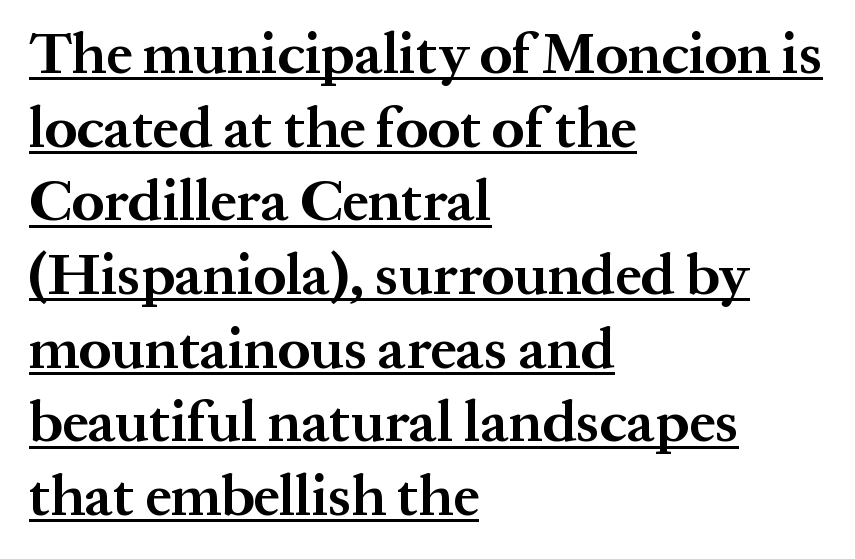
{"serif": "yes", "italic": "no", "bold": "yes", "weight": "bold", "width": "normal", "stroke_contrast": "medium", "x_height": "medium", "monospaced": "no", "underline": "yes", "align": "left", "line_spacing": "normal", "line_spacing_ratio": 1.27, "letter_spacing": "normal", "letter_spacing_em": 0.0, "glyph_px": 58}
